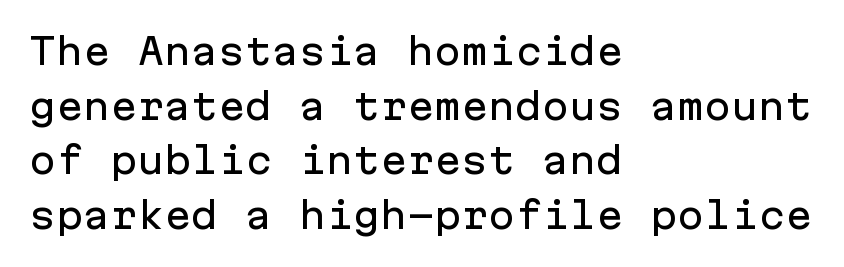
Q: Is the text italic (slanted)? A: No, it is upright.
Q: Is the typeface a serif or a sans-serif typeface? A: Sans-serif.
Q: Is the text underlined? A: No.
Q: How is the paragraph aligned? A: Left-aligned.
Q: Is the spacing between letters normal or unusually wide? A: Normal.
Q: Is the spacing between lines tight, normal or loose? A: Normal.
Q: Width (condensed, normal, or wide)? A: Normal.
Q: Stroke contrast? A: Low.
Q: x-height? A: Medium.
Q: Monospaced? A: Yes.
